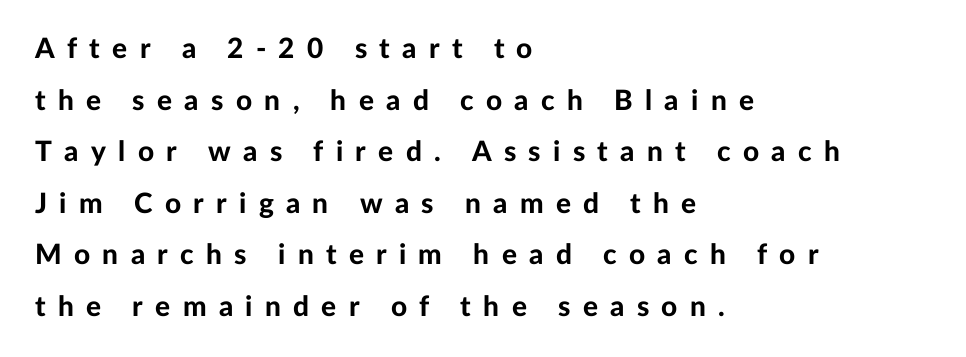
This sample uses a sans-serif face. Only glyphs here, with clear space below each row. A typesetter would call this proportional, since set widths differ per character. Vertical strokes here are truly vertical. The face used here is rendered with a markedly widened letterfit.
